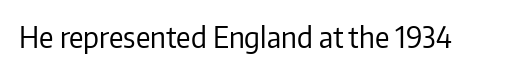
The image shows 28 px regular-weight sans-serif type, upright; set normal letter spacing, not underlined; low stroke contrast and a medium x-height.
